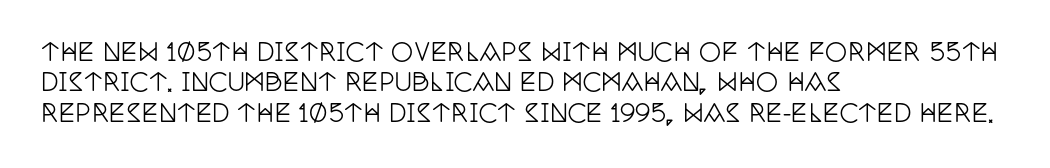
The typography opts for an upright posture over an oblique one. The letterforms sit shoulder to shoulder at normal distance. Compared with a centered layout, this one pins lines to the left instead. Descenders are the only things crossing below the line.
